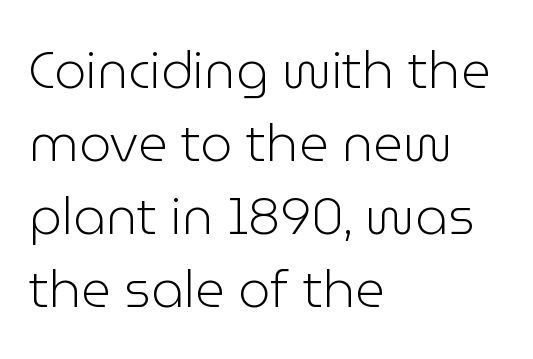
Q: Is the text bold? A: No.
Q: Is the text italic (slanted)? A: No, it is upright.
Q: Is the typeface a serif or a sans-serif typeface? A: Sans-serif.
Q: Is the text underlined? A: No.
Q: How is the paragraph aligned? A: Left-aligned.
Q: Is the spacing between letters normal or unusually wide? A: Normal.
Q: Is the spacing between lines tight, normal or loose? A: Normal.
Q: Width (condensed, normal, or wide)? A: Normal.
Q: Stroke contrast? A: Low.
Q: x-height? A: Medium.
Q: Monospaced? A: No.
